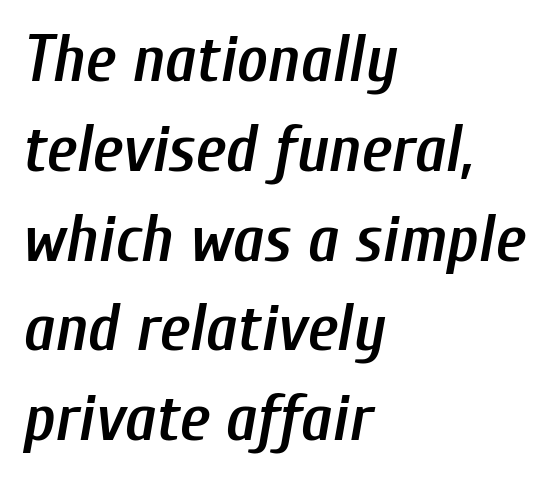
Does the weight exceed regular? Yes, but only to semibold. This rendering features lettering with no underline. The rendering applies a slant to the glyphs. Do the characters align in a grid? No, the font is proportional. Compared with typical body copy, the letter spacing here is the same. Compared with typical paragraphs, the rows here are spaced about the same.
